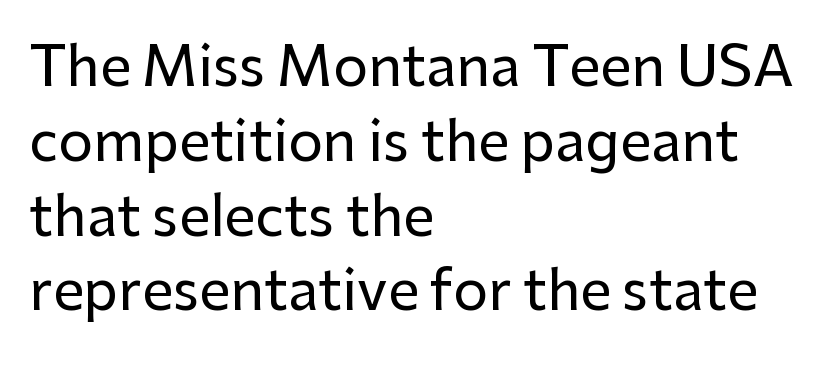
The image shows 55 px sans-serif type, upright; set left-aligned, normal line spacing (1.36x), normal letter spacing, not underlined; low stroke contrast and a medium x-height.
